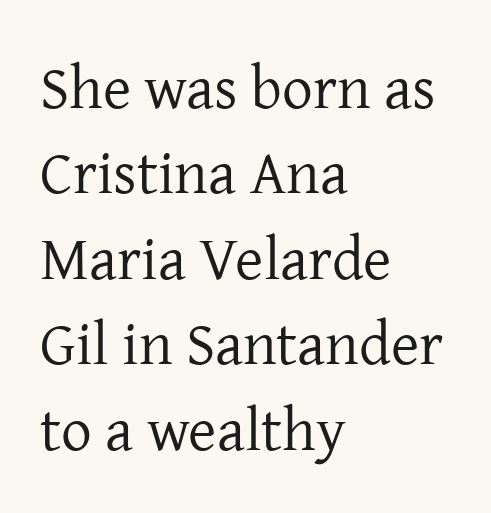
Serif or sans? Serif — the stroke terminals have little feet. You could call the tracking neutral — neither tight nor loose. The face used here is proportionally spaced, like ordinary book or web type. You can tell it's not italic because the verticals are truly vertical. Quick note: underline off. On a weight scale, this lands at 450 or below.
